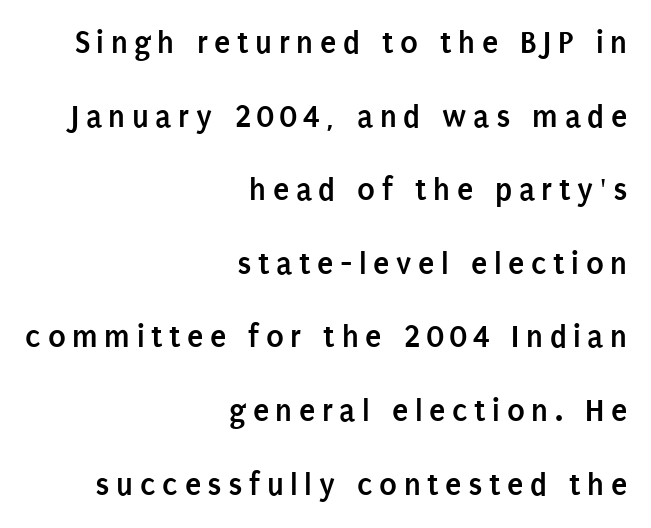
Q: Is the text bold? A: Yes.
Q: Is the text italic (slanted)? A: No, it is upright.
Q: Is the typeface a serif or a sans-serif typeface? A: Sans-serif.
Q: Is the text underlined? A: No.
Q: How is the paragraph aligned? A: Right-aligned.
Q: Is the spacing between letters normal or unusually wide? A: Unusually wide.
Q: Is the spacing between lines tight, normal or loose? A: Loose.
Q: Width (condensed, normal, or wide)? A: Condensed.
Q: Stroke contrast? A: Low.
Q: x-height? A: Large.
Q: Monospaced? A: No.
